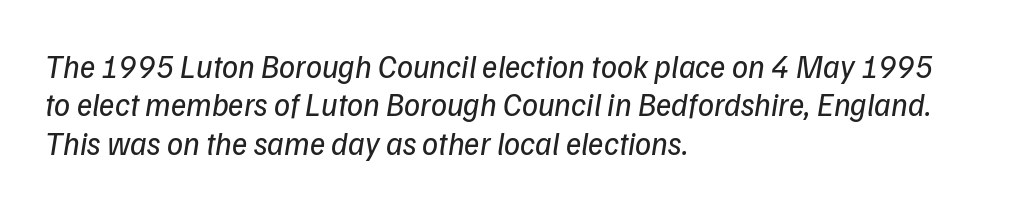
The image shows 32 px regular-weight type, italic (leaning right); set left-aligned, line spacing 1.2x, normal letter spacing, not underlined; low stroke contrast and a medium x-height.
